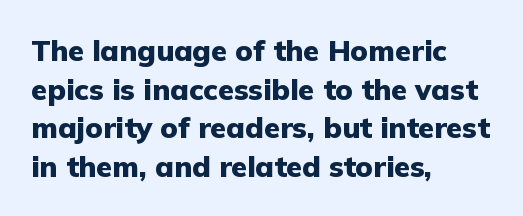
The image shows 29 px heavy sans-serif type, upright; set left-aligned, normal line spacing (1.33x), normal letter spacing, not underlined; low stroke contrast and a medium x-height.
